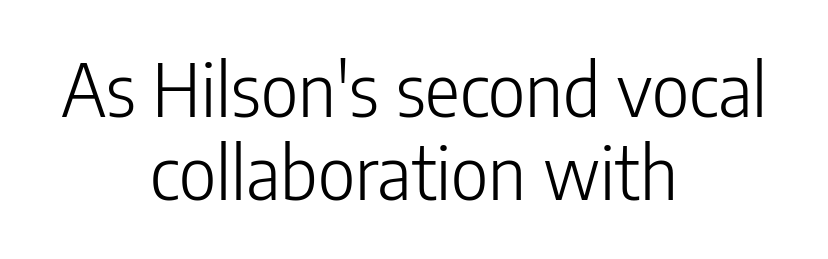
The image shows 73 px light, condensed sans-serif type, upright; set centered, tight line spacing (1.14x), normal letter spacing, not underlined; low stroke contrast and a medium x-height.
